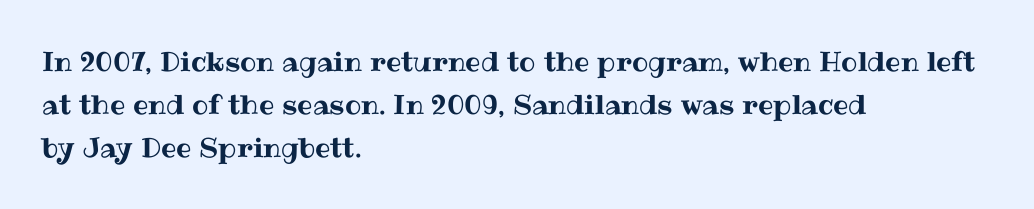
Q: Is the text italic (slanted)? A: No, it is upright.
Q: Is the text underlined? A: No.
Q: How is the paragraph aligned? A: Left-aligned.
Q: Is the spacing between letters normal or unusually wide? A: Normal.
Q: Is the spacing between lines tight, normal or loose? A: Normal.
